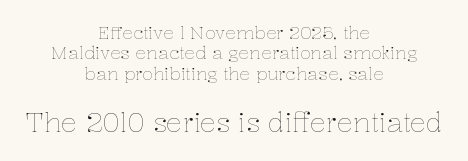
The image shows 27 px text type, upright; set centered, tight line spacing (1.13x), normal letter spacing, not underlined; the second (bottom) block is 1.5x larger.
